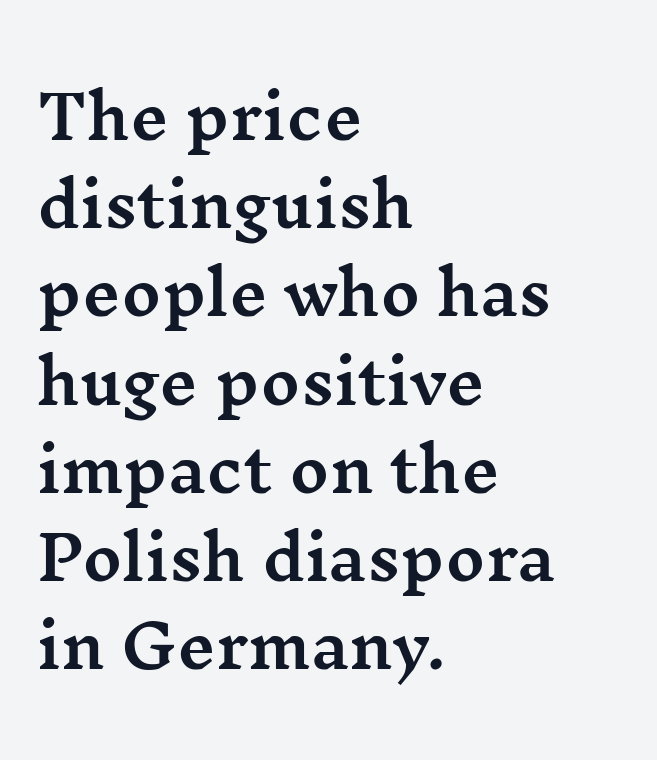
The image shows 60 px wide serif type, upright; set left-aligned, normal line spacing (1.47x), normal letter spacing, not underlined; medium stroke contrast and a medium x-height.
